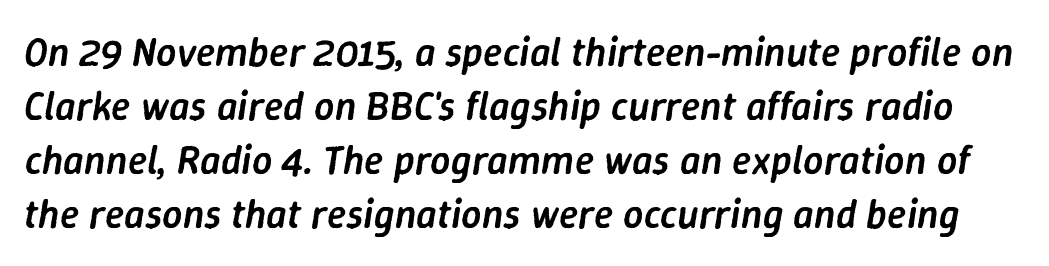
{"italic": "yes", "lean": "right", "slant_degrees": 9, "bold": "semi", "weight": "semibold", "width": "normal", "stroke_contrast": "low", "x_height": "medium", "monospaced": "no", "underline": "no", "line_spacing": "normal", "line_spacing_ratio": 1.35, "letter_spacing": "normal", "letter_spacing_em": 0.0, "glyph_px": 40}
